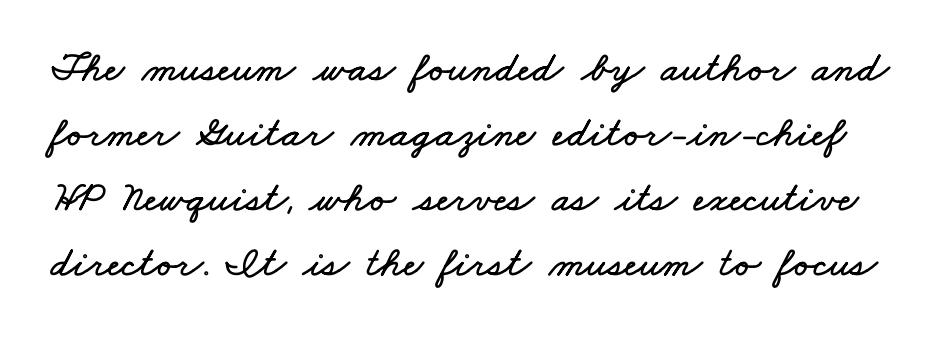
{"width": "wide", "stroke_contrast": "low", "x_height": "small", "monospaced": "no", "underline": "no", "line_spacing": "normal", "line_spacing_ratio": 1.51, "letter_spacing": "normal", "letter_spacing_em": 0.0, "glyph_px": 43}
